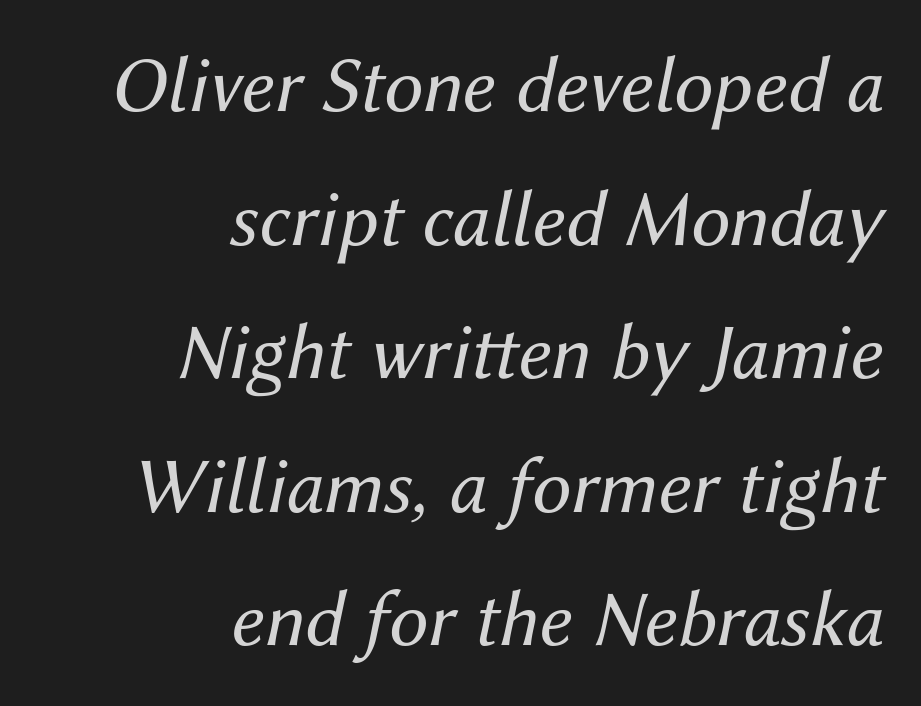
The image shows 79 px regular-weight type, italic (leaning right); set right-aligned, normal line spacing (1.69x), normal letter spacing, not underlined; medium stroke contrast and a medium x-height.
